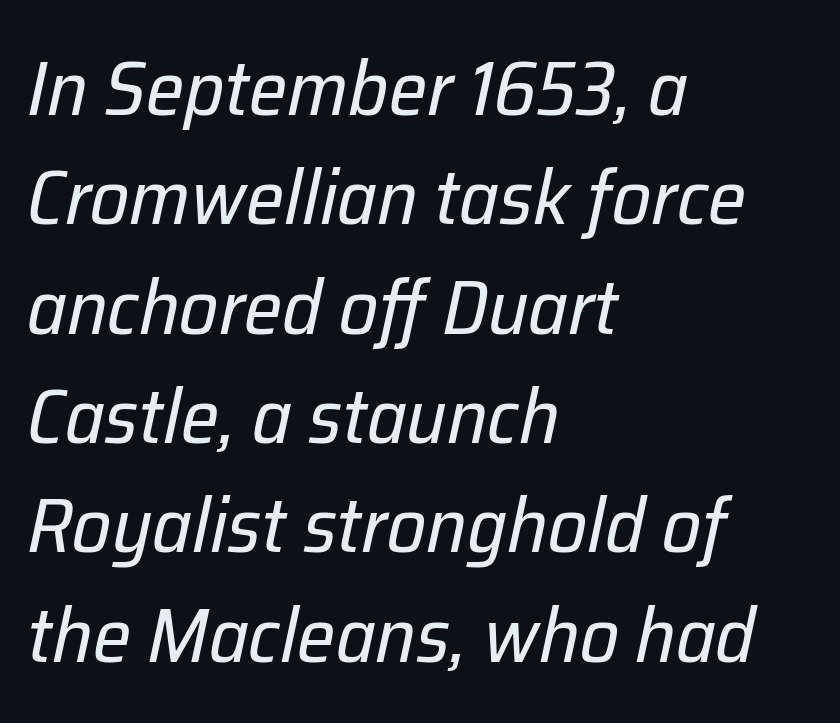
The image shows 77 px regular-weight type, italic (leaning right); set left-aligned, normal line spacing (1.42x), normal letter spacing, not underlined; low stroke contrast and a medium x-height.
